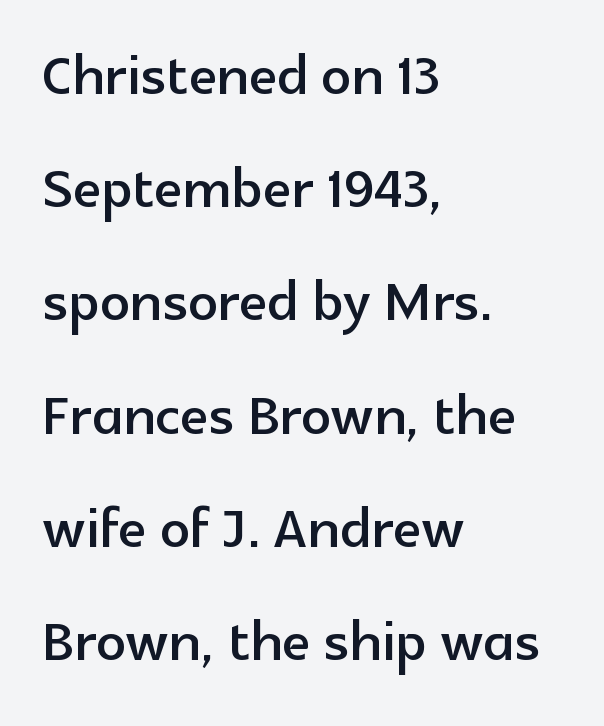
This block has exactly the height ordinary leading produces. You could not count columns in this text — the font is proportionally spaced. The passage shown has conventional tracking throughout. Examine the stroke ends and you'll find no serifs. Caption: multi-line text, flush left, ragged right.
